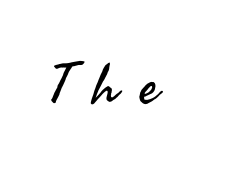
Q: Is the text bold? A: No.
Q: Is the text italic (slanted)? A: Yes.
Q: Is the typeface a serif or a sans-serif typeface? A: Sans-serif.
Q: Is the text underlined? A: No.
Q: Is the spacing between letters normal or unusually wide? A: Unusually wide.
Q: Width (condensed, normal, or wide)? A: Normal.
Q: Stroke contrast? A: Medium.
Q: x-height? A: Small.
Q: Monospaced? A: No.
